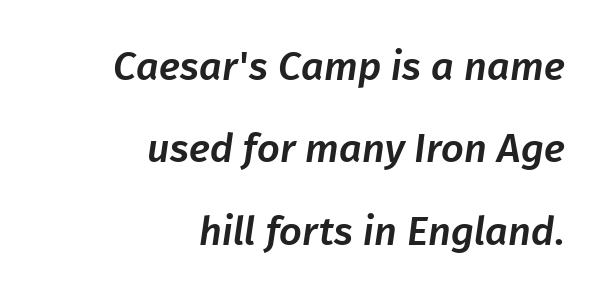
Short and long lines alike share a common ending point at right. Glance below the letters and you will spot only blank space. A great deal of white space separates one row of letters from the next. Serifs: no, the terminals of the letterforms are clean. The letters advance in unequal steps, a hallmark of proportional type.
